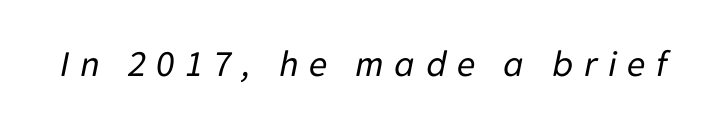
{"italic": "yes", "lean": "right", "slant_degrees": 11, "bold": "no", "weight": "regular", "width": "normal", "stroke_contrast": "low", "x_height": "medium", "monospaced": "no", "underline": "no", "letter_spacing": "wide", "letter_spacing_em": 0.27, "glyph_px": 38}
